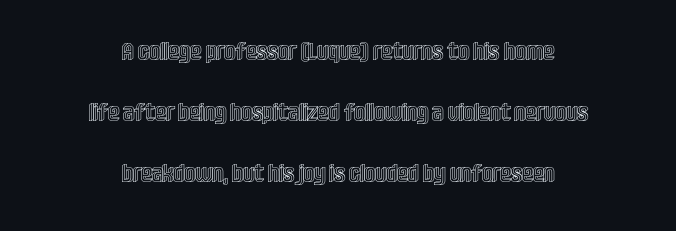
Q: Is the text italic (slanted)? A: No, it is upright.
Q: Is the text underlined? A: No.
Q: How is the paragraph aligned? A: Centered.
Q: Is the spacing between letters normal or unusually wide? A: Normal.
Q: Is the spacing between lines tight, normal or loose? A: Loose.
